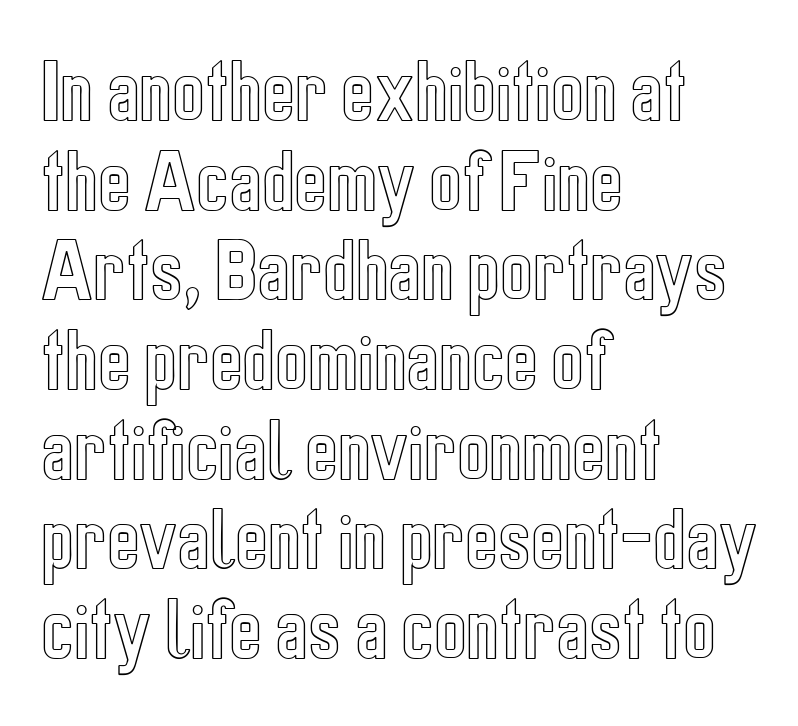
The image shows 69 px condensed type, upright; set left-aligned, normal line spacing (1.3x), normal letter spacing, not underlined; a medium x-height.
